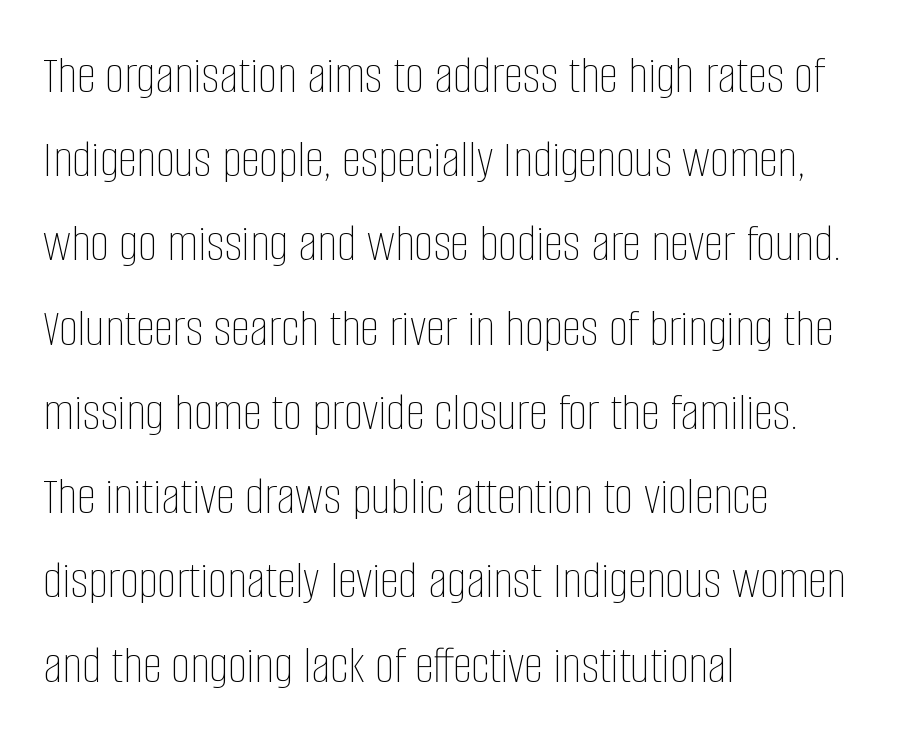
{"italic": "no", "bold": "no", "weight": "thin", "width": "condensed", "stroke_contrast": "low", "x_height": "large", "monospaced": "no", "underline": "no", "align": "left", "line_spacing": "normal", "line_spacing_ratio": 1.56, "letter_spacing": "normal", "letter_spacing_em": 0.0, "glyph_px": 54}
